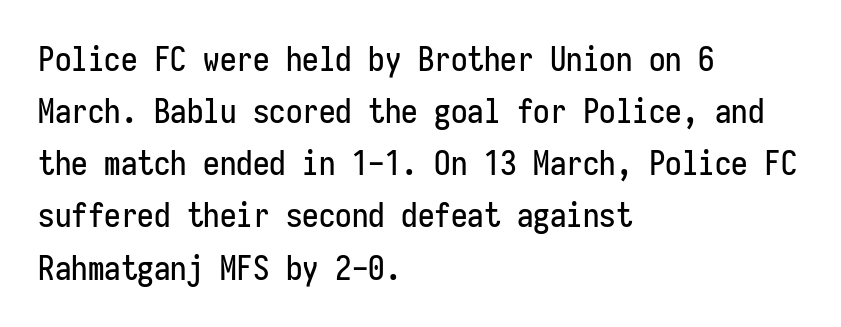
Notice how descenders clear the ascenders below comfortably — that's standard leading. A typesetter would call this monospace, since all characters share one set width. No italicization has been applied; the sample stays upright. The strip under each line holds only bare page. Check where the strokes stop: nothing finishes them off — pure sans.
